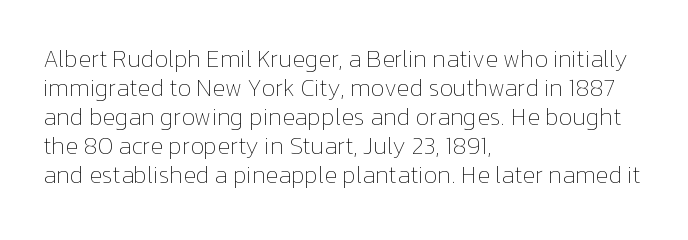
The image shows 24 px text type, upright; set left-aligned, line spacing 1.21x, normal letter spacing, not underlined.
